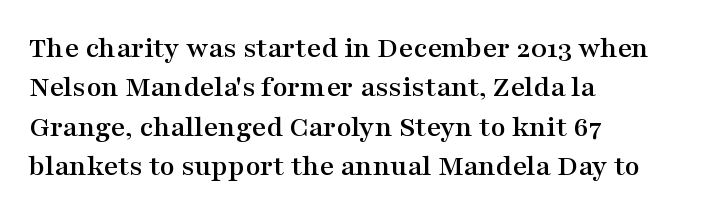
The rendering uses natural spacing where letterforms have individual widths. The font family rendered here belongs to the serif group. The face used here is rendered with its standard letterfit. Honestly, the row spacing looks completely unremarkable. The ragged edge is on the right, which tells us the setting is flush left.
